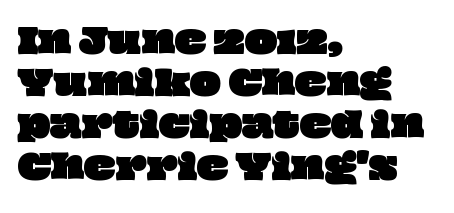
Q: Is the text underlined? A: No.
Q: How is the paragraph aligned? A: Left-aligned.
Q: Is the spacing between letters normal or unusually wide? A: Normal.
Q: Is the spacing between lines tight, normal or loose? A: Normal.
Q: Width (condensed, normal, or wide)? A: Wide.
Q: Stroke contrast? A: Low.
Q: x-height? A: Large.
Q: Monospaced? A: No.
